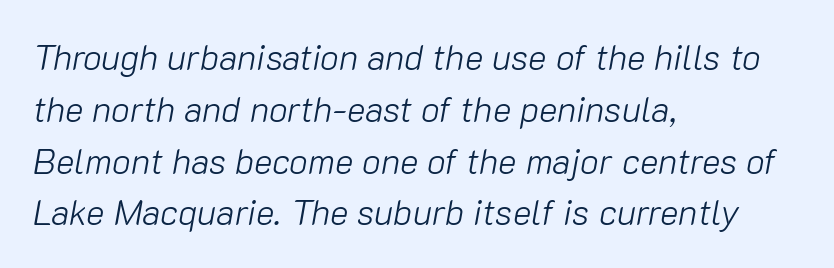
{"italic": "yes", "lean": "right", "slant_degrees": 10, "bold": "no", "weight": "light", "width": "normal", "stroke_contrast": "low", "x_height": "medium", "monospaced": "no", "underline": "no", "align": "left", "line_spacing": "normal", "line_spacing_ratio": 1.48, "letter_spacing": "normal", "letter_spacing_em": 0.0, "glyph_px": 35}
